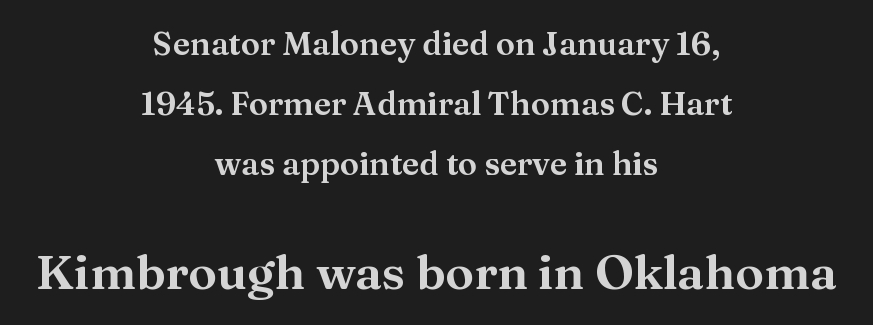
Q: Is the text italic (slanted)? A: No, it is upright.
Q: Is the typeface a serif or a sans-serif typeface? A: Serif.
Q: Is the text underlined? A: No.
Q: How is the paragraph aligned? A: Centered.
Q: Is the spacing between letters normal or unusually wide? A: Normal.
Q: Which block of text is set in a larger size, the first (top) or the second (bottom)? A: The second (bottom) one.
Q: Width (condensed, normal, or wide)? A: Normal.
Q: Stroke contrast? A: Medium.
Q: x-height? A: Medium.
Q: Monospaced? A: No.
